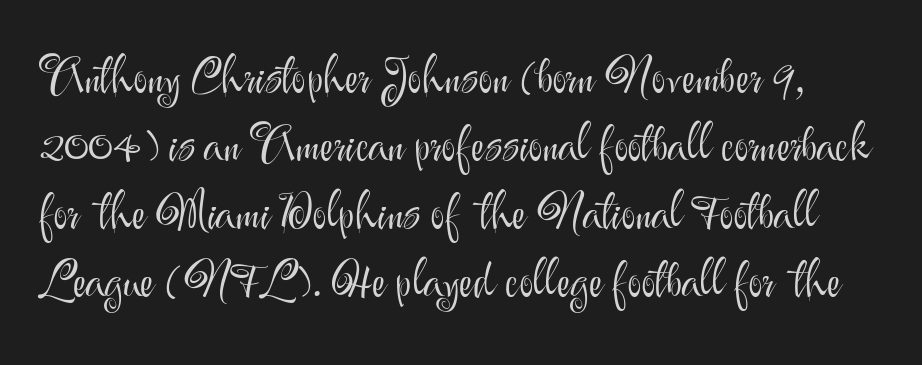
Here the designer chose a conventional face with non-uniform glyph widths. The designer went with a sans here, leaving each stem footless. Is the stroke heavy? The answer is a plain regular-or-lighter. The space beneath each line is pristine and unruled.
